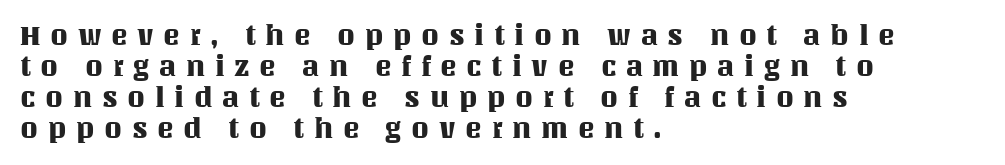
{"italic": "no", "width": "normal", "stroke_contrast": "medium", "x_height": "large", "monospaced": "no", "underline": "no", "align": "left", "line_spacing": "tight", "line_spacing_ratio": 1.11, "letter_spacing": "wide", "letter_spacing_em": 0.34, "glyph_px": 28}
